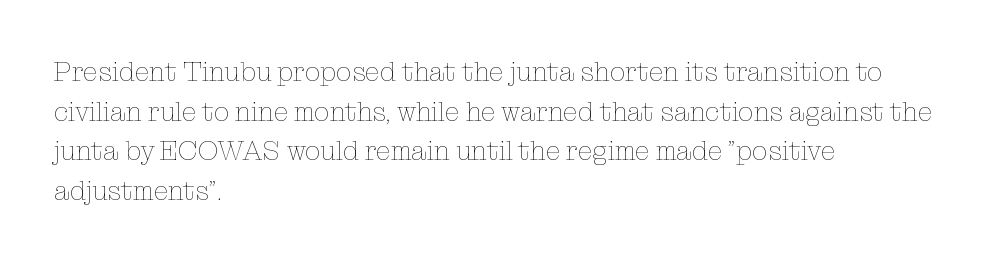
The image shows 27 px text type, upright; set left-aligned, normal line spacing (1.47x), normal letter spacing, not underlined.
